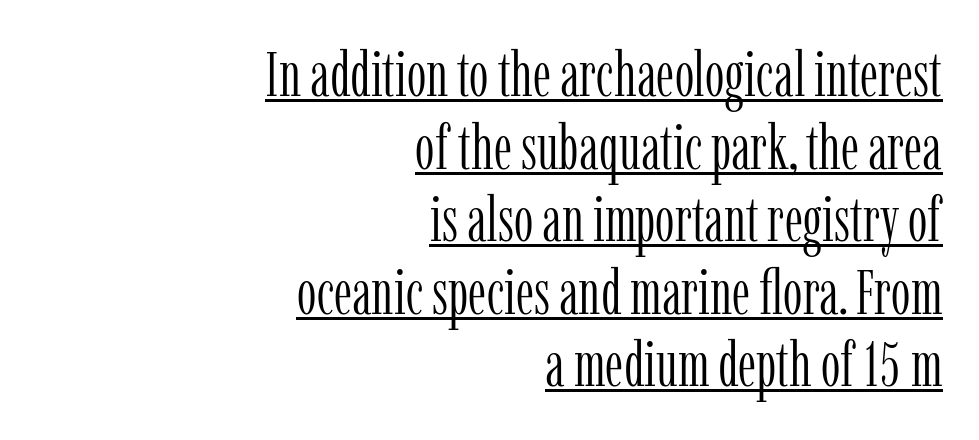
{"serif": "yes", "italic": "no", "bold": "no", "weight": "light", "width": "condensed", "stroke_contrast": "low", "x_height": "medium", "monospaced": "no", "underline": "yes", "align": "right", "line_spacing_ratio": 1.17, "letter_spacing": "normal", "letter_spacing_em": 0.0, "glyph_px": 62}
